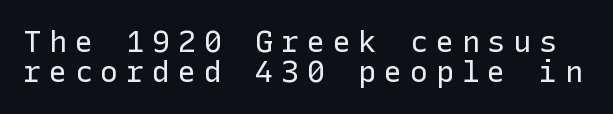
Q: Is the text bold? A: No.
Q: Is the text italic (slanted)? A: No, it is upright.
Q: Is the typeface a serif or a sans-serif typeface? A: Sans-serif.
Q: Is the text underlined? A: No.
Q: Is the spacing between letters normal or unusually wide? A: Unusually wide.
Q: Is the spacing between lines tight, normal or loose? A: Tight.
Q: Width (condensed, normal, or wide)? A: Normal.
Q: Stroke contrast? A: Low.
Q: x-height? A: Medium.
